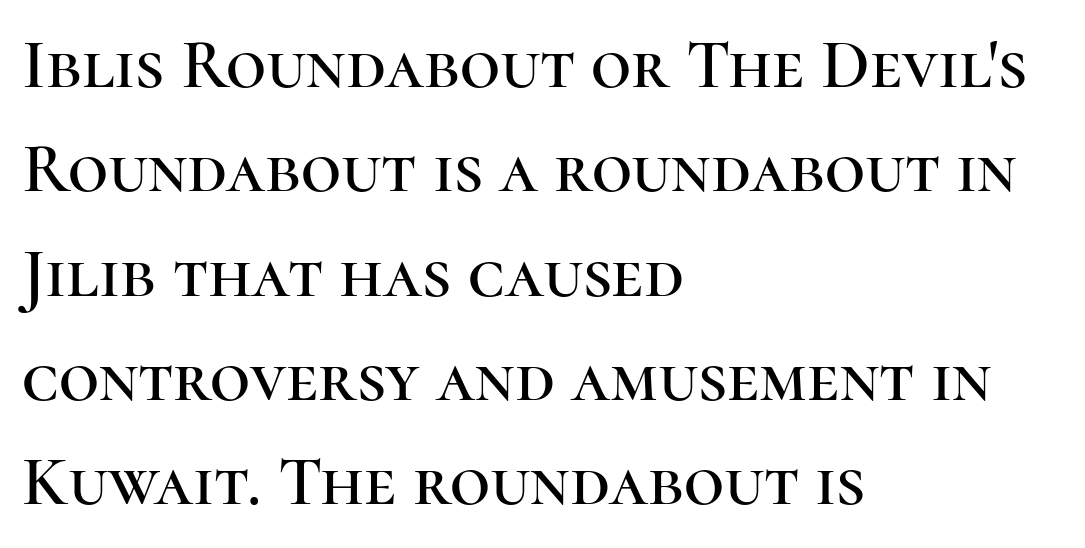
Q: Is the text italic (slanted)? A: No, it is upright.
Q: Is the typeface a serif or a sans-serif typeface? A: Serif.
Q: Is the text underlined? A: No.
Q: How is the paragraph aligned? A: Left-aligned.
Q: Is the spacing between letters normal or unusually wide? A: Normal.
Q: Is the spacing between lines tight, normal or loose? A: Normal.
Q: Width (condensed, normal, or wide)? A: Normal.
Q: Stroke contrast? A: High.
Q: x-height? A: Medium.
Q: Monospaced? A: No.
